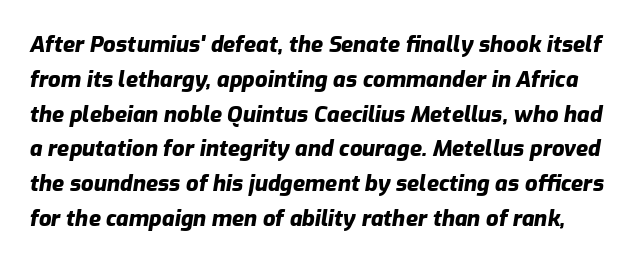
{"italic": "yes", "lean": "right", "slant_degrees": 9, "bold": "yes", "underline": "no", "line_spacing": "normal", "line_spacing_ratio": 1.58, "letter_spacing": "normal", "letter_spacing_em": 0.0, "glyph_px": 22}
